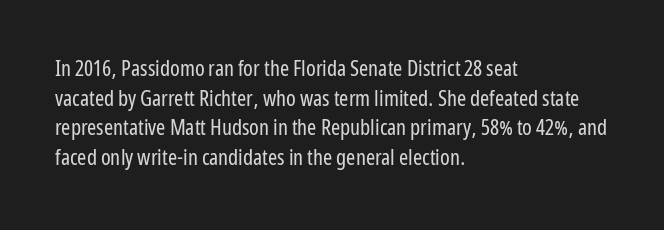
Q: Is the text bold? A: No.
Q: Is the text italic (slanted)? A: No, it is upright.
Q: Is the text underlined? A: No.
Q: How is the paragraph aligned? A: Left-aligned.
Q: Is the spacing between letters normal or unusually wide? A: Normal.
Q: Is the spacing between lines tight, normal or loose? A: Normal.
